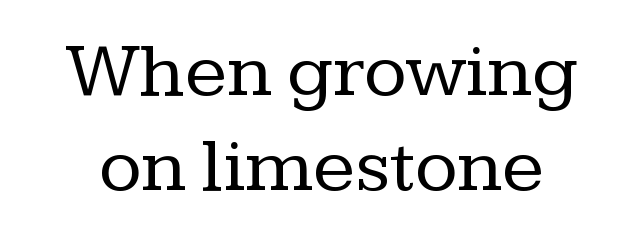
{"serif": "yes", "italic": "no", "bold": "no", "weight": "regular", "width": "normal", "stroke_contrast": "low", "x_height": "medium", "monospaced": "no", "underline": "no", "line_spacing_ratio": 1.22, "letter_spacing": "normal", "letter_spacing_em": 0.0, "glyph_px": 78}
